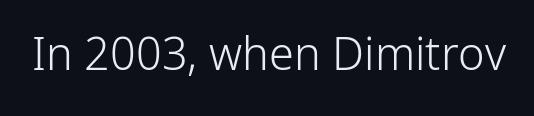
The text was rendered using a sans face with plain stroke endings. Tracking value appears to be zero — textbook default spacing. The cut favours lightness, reaching ordinary text weight at its darkest. This is the regular roman posture of the typeface. Spacing verdict: proportional, widths tailored to each character.
